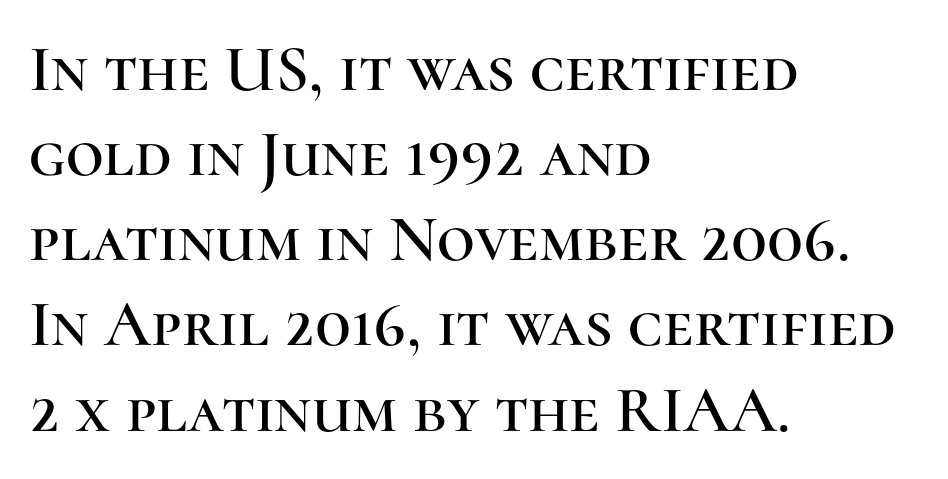
{"serif": "yes", "italic": "no", "width": "normal", "stroke_contrast": "high", "x_height": "medium", "monospaced": "no", "underline": "no", "align": "left", "line_spacing": "normal", "line_spacing_ratio": 1.29, "letter_spacing": "normal", "letter_spacing_em": 0.0, "glyph_px": 66}
